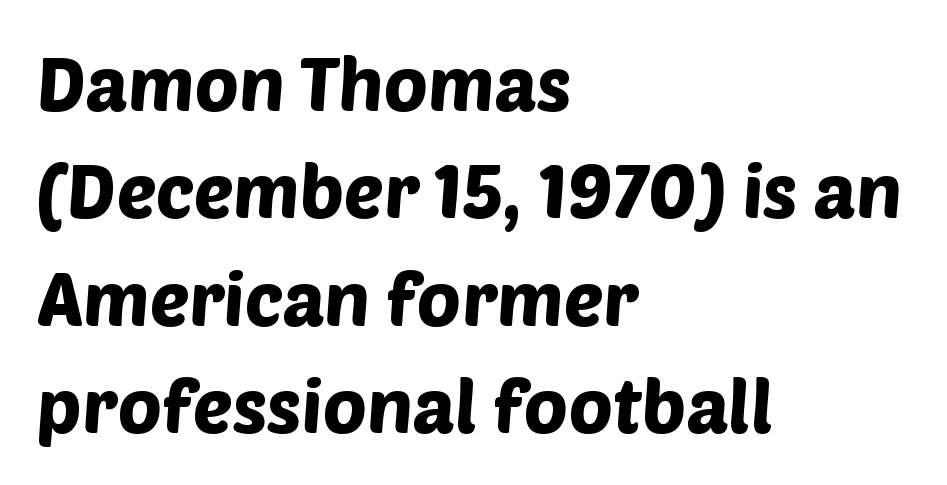
The horizontal fit of the characters is conventional and even. Each letter's strokes conclude bluntly, with no projecting serifs. Typeset ragged right — the left edge is the straight one. What's the leading like? Ordinary, nothing unusual. The letters advance in unequal steps, a hallmark of proportional type. Descenders hang freely into open space.
